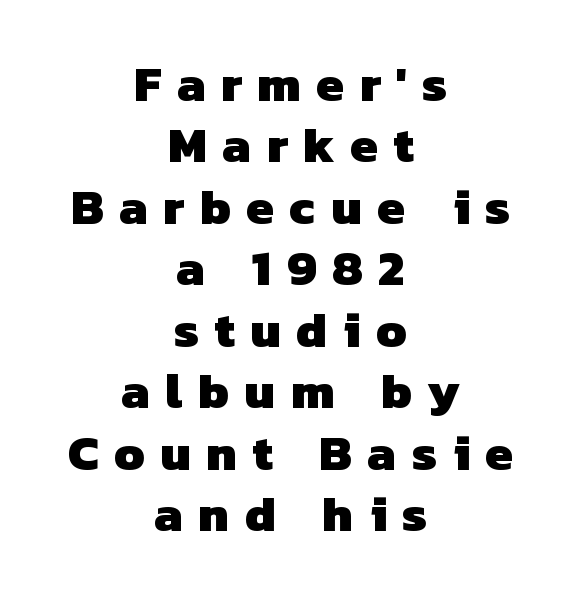
Heavy-handed strokes throughout: this text is bold. Letter spacing: wide. The words here are not underlined. Type style note: lacks serifs. These lines stack symmetrically, like a column narrowing and widening about its center. Think of a printed novel: that variable character pitch is what you see here.
